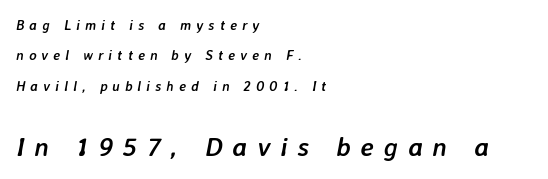
Letter spacing: wide. Observe the lean: these are italic letterforms. Does the copy run flush right? No — it runs flush left. Lines of text with bare space underneath. The letters are bold, with thick, heavy strokes. Typesetter's note — lower block bumped up in size, upper block left smaller.
